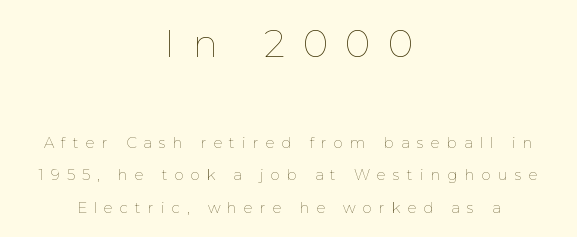
{"italic": "no", "bold": "no", "weight": "thin", "width": "normal", "stroke_contrast": "low", "x_height": "medium", "monospaced": "no", "underline": "no", "align": "center", "line_spacing": "loose", "line_spacing_ratio": 2.17, "letter_spacing": "wide", "letter_spacing_em": 0.47, "larger_block": "first", "size_ratio": 2.53, "glyph_px": 38}
